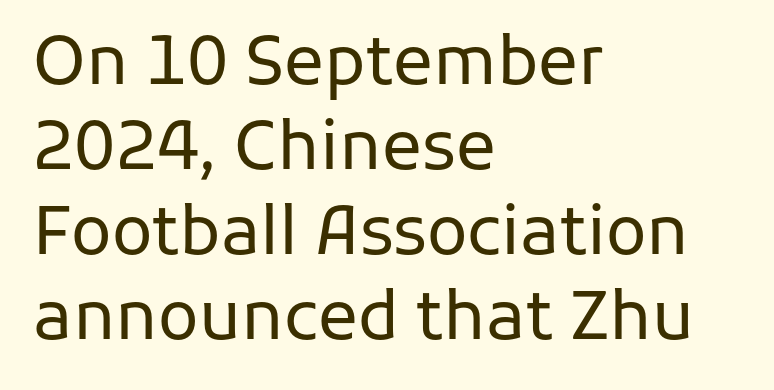
The image shows 67 px regular-weight sans-serif type, upright; set left-aligned, normal line spacing (1.27x), normal letter spacing, not underlined; low stroke contrast and a medium x-height.
